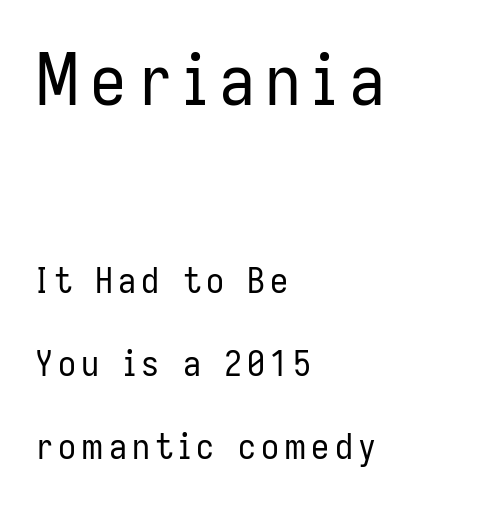
Q: Is the text bold? A: No.
Q: Is the text italic (slanted)? A: No, it is upright.
Q: Is the typeface a serif or a sans-serif typeface? A: Sans-serif.
Q: Is the text underlined? A: No.
Q: How is the paragraph aligned? A: Left-aligned.
Q: Is the spacing between lines tight, normal or loose? A: Loose.
Q: Which block of text is set in a larger size, the first (top) or the second (bottom)? A: The first (top) one.
Q: Width (condensed, normal, or wide)? A: Condensed.
Q: Stroke contrast? A: Low.
Q: x-height? A: Medium.
Q: Monospaced? A: No.
